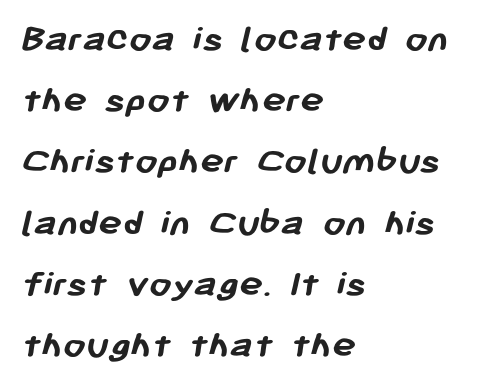
{"serif": "no", "bold": "yes", "weight": "semibold", "width": "normal", "stroke_contrast": "low", "x_height": "medium", "monospaced": "no", "underline": "no", "align": "left", "line_spacing": "normal", "line_spacing_ratio": 1.53, "letter_spacing": "normal", "letter_spacing_em": 0.0, "glyph_px": 40}
